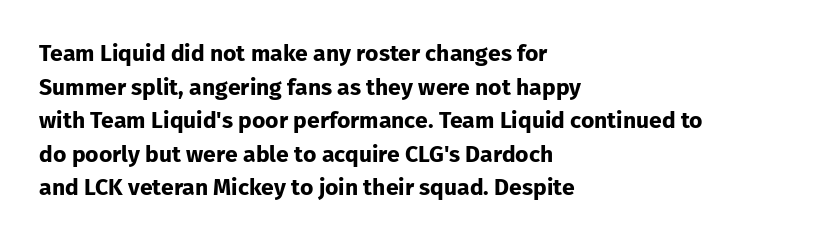
{"italic": "no", "bold": "yes", "underline": "no", "align": "left", "line_spacing": "normal", "line_spacing_ratio": 1.46, "letter_spacing": "normal", "letter_spacing_em": 0.0, "glyph_px": 23}
